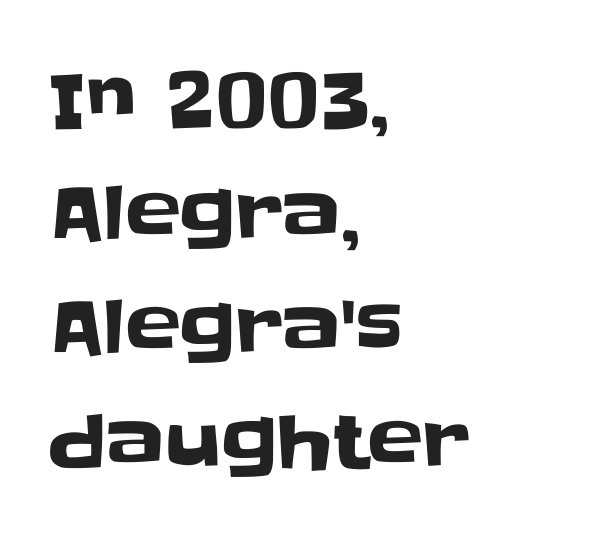
The image shows 74 px sans-serif type, upright; set left-aligned, normal line spacing (1.54x), normal letter spacing, not underlined; low stroke contrast and a large x-height.
